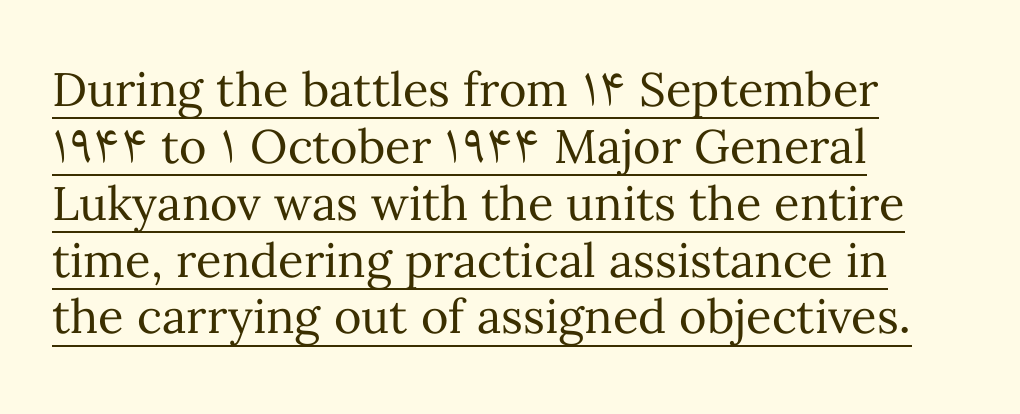
The image shows 47 px regular-weight type, upright; set left-aligned, line spacing 1.21x, normal letter spacing, underlined; medium stroke contrast and a medium x-height.
